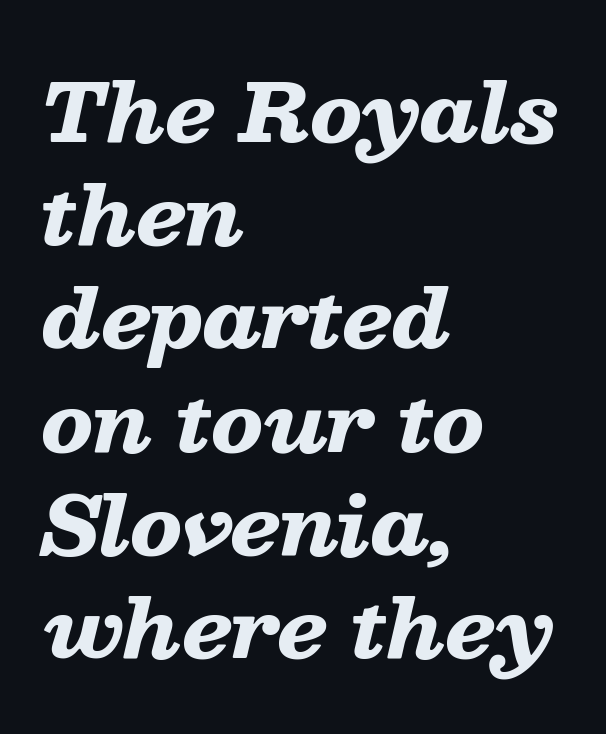
The image shows 80 px heavy, wide type, italic (leaning right); set left-aligned, normal line spacing (1.29x), normal letter spacing, not underlined; low stroke contrast and a medium x-height.
